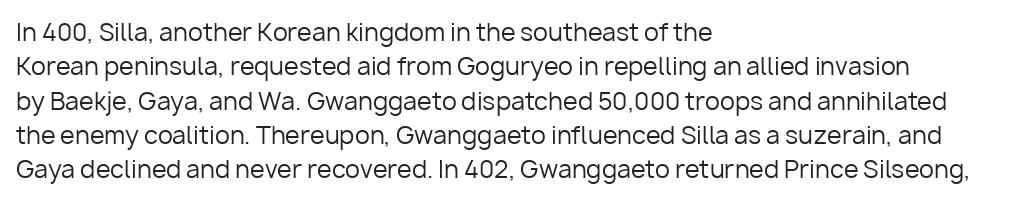
Q: Is the text bold? A: No.
Q: Is the text italic (slanted)? A: No, it is upright.
Q: Is the text underlined? A: No.
Q: How is the paragraph aligned? A: Left-aligned.
Q: Is the spacing between letters normal or unusually wide? A: Normal.
Q: Is the spacing between lines tight, normal or loose? A: Normal.
